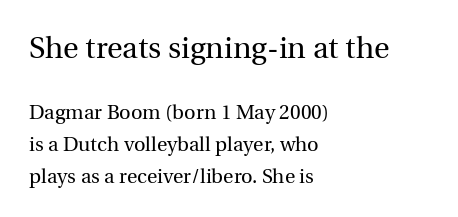
The image shows 30 px regular-weight serif type, upright; set left-aligned, normal line spacing (1.58x), normal letter spacing, not underlined; the first (top) block is 1.5x larger; a medium x-height.
